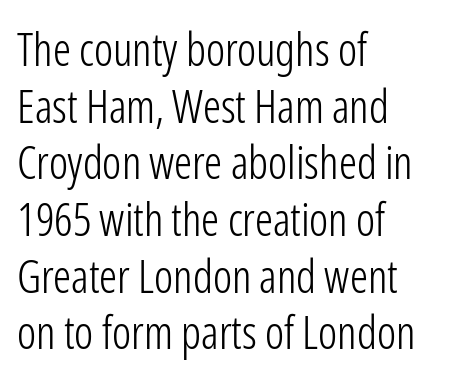
Q: Is the text bold? A: No.
Q: Is the text italic (slanted)? A: No, it is upright.
Q: Is the typeface a serif or a sans-serif typeface? A: Sans-serif.
Q: Is the text underlined? A: No.
Q: How is the paragraph aligned? A: Left-aligned.
Q: Is the spacing between letters normal or unusually wide? A: Normal.
Q: Is the spacing between lines tight, normal or loose? A: Normal.
Q: Width (condensed, normal, or wide)? A: Condensed.
Q: Stroke contrast? A: Low.
Q: x-height? A: Medium.
Q: Monospaced? A: No.
